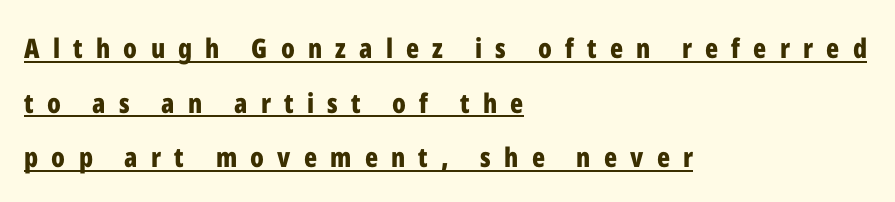
{"italic": "no", "bold": "yes", "underline": "yes", "align": "left", "line_spacing": "loose", "line_spacing_ratio": 2.02, "letter_spacing": "wide", "letter_spacing_em": 0.49, "glyph_px": 27}
